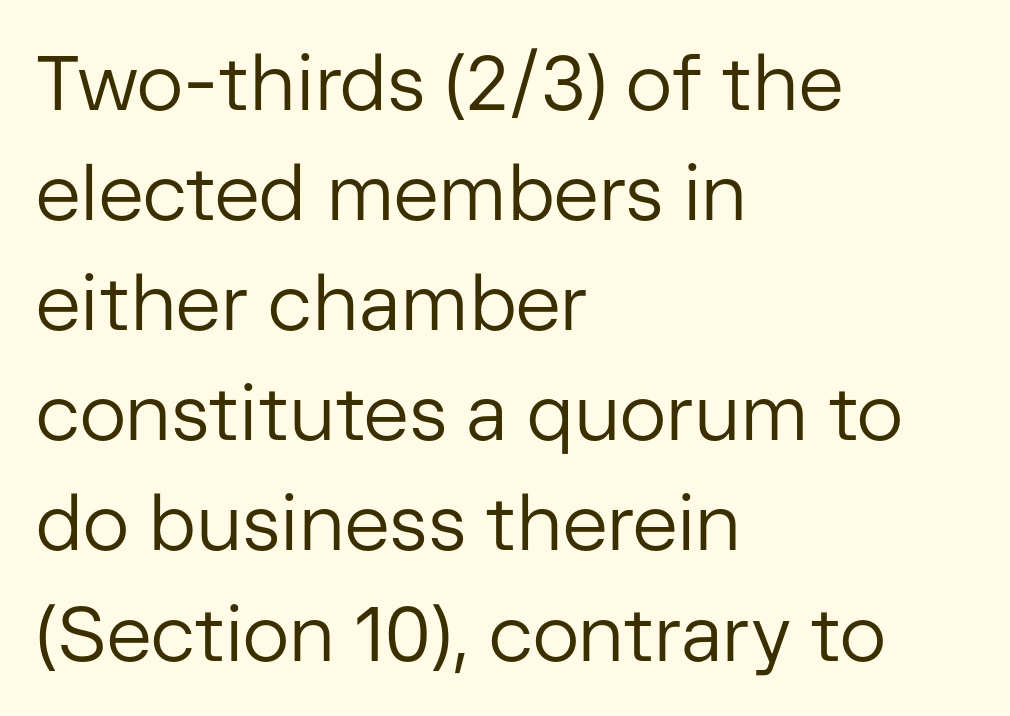
Q: Is the text bold? A: No.
Q: Is the text italic (slanted)? A: No, it is upright.
Q: Is the typeface a serif or a sans-serif typeface? A: Sans-serif.
Q: Is the text underlined? A: No.
Q: How is the paragraph aligned? A: Left-aligned.
Q: Is the spacing between letters normal or unusually wide? A: Normal.
Q: Is the spacing between lines tight, normal or loose? A: Normal.
Q: Width (condensed, normal, or wide)? A: Normal.
Q: Stroke contrast? A: Low.
Q: x-height? A: Medium.
Q: Monospaced? A: No.
